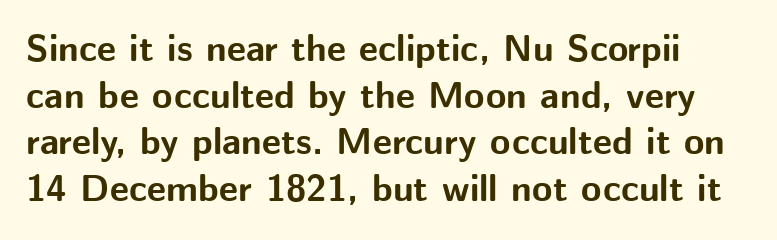
{"serif": "no", "italic": "no", "bold": "yes", "weight": "bold", "width": "normal", "stroke_contrast": "medium", "x_height": "medium", "monospaced": "no", "underline": "no", "line_spacing": "normal", "line_spacing_ratio": 1.26, "letter_spacing": "normal", "letter_spacing_em": 0.0, "glyph_px": 37}
